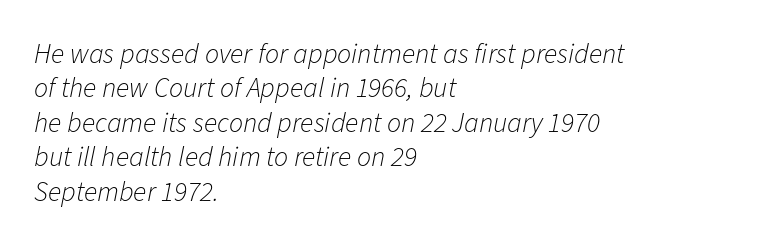
{"italic": "yes", "lean": "right", "slant_degrees": 11, "bold": "no", "weight": "light", "width": "normal", "stroke_contrast": "low", "x_height": "medium", "monospaced": "no", "underline": "no", "align": "left", "line_spacing_ratio": 1.23, "letter_spacing": "normal", "letter_spacing_em": 0.0, "glyph_px": 28}
